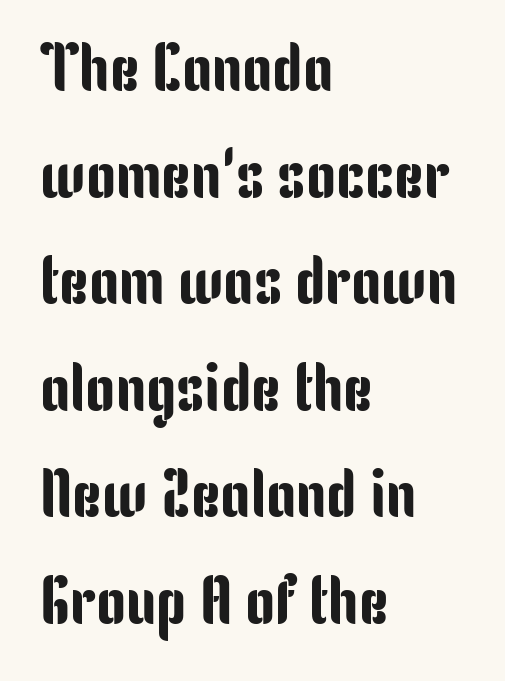
{"serif": "no", "italic": "no", "width": "condensed", "stroke_contrast": "low", "x_height": "medium", "monospaced": "no", "underline": "no", "align": "left", "line_spacing": "normal", "line_spacing_ratio": 1.59, "letter_spacing": "normal", "letter_spacing_em": 0.0, "glyph_px": 67}
